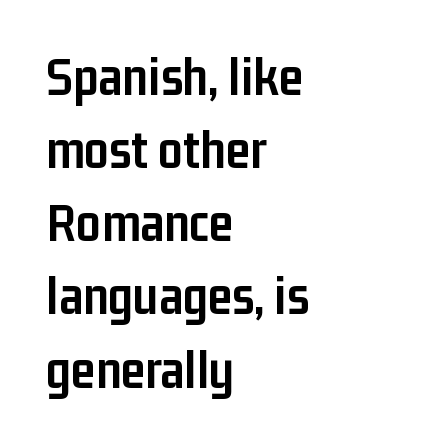
Emphasis by weight is at full strength: bold. Here the glyphs are tracked normally, forming tight word shapes. The lines are quadded left. Notice how descenders clear the ascenders below comfortably — that's standard leading. The font family rendered here belongs to the sans-serif group.
